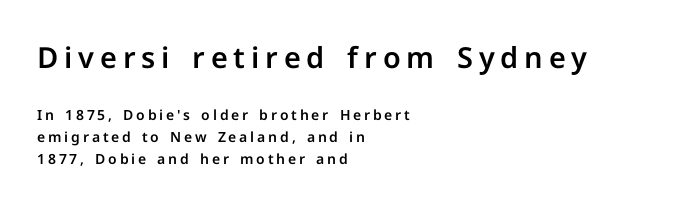
{"serif": "no", "italic": "no", "width": "normal", "stroke_contrast": "low", "x_height": "medium", "monospaced": "no", "underline": "no", "align": "left", "line_spacing": "normal", "line_spacing_ratio": 1.55, "letter_spacing": "wide", "letter_spacing_em": 0.2, "larger_block": "first", "size_ratio": 2.07, "glyph_px": 29}
